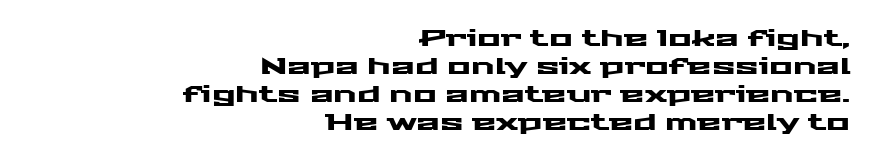
Q: Is the text italic (slanted)? A: No, it is upright.
Q: Is the text underlined? A: No.
Q: How is the paragraph aligned? A: Right-aligned.
Q: Is the spacing between letters normal or unusually wide? A: Normal.
Q: Is the spacing between lines tight, normal or loose? A: Normal.
